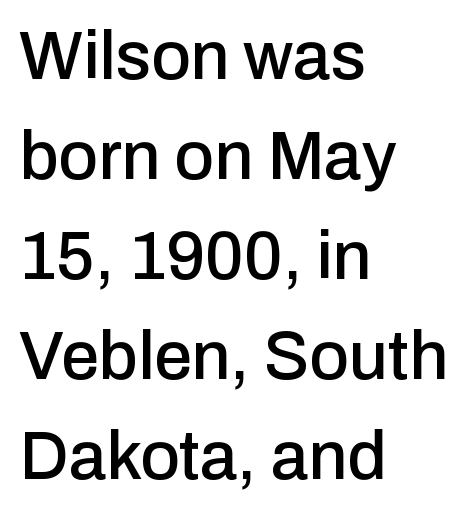
{"serif": "no", "italic": "no", "width": "normal", "stroke_contrast": "low", "x_height": "medium", "monospaced": "no", "underline": "no", "align": "left", "line_spacing": "normal", "line_spacing_ratio": 1.47, "letter_spacing": "normal", "letter_spacing_em": 0.0, "glyph_px": 68}
